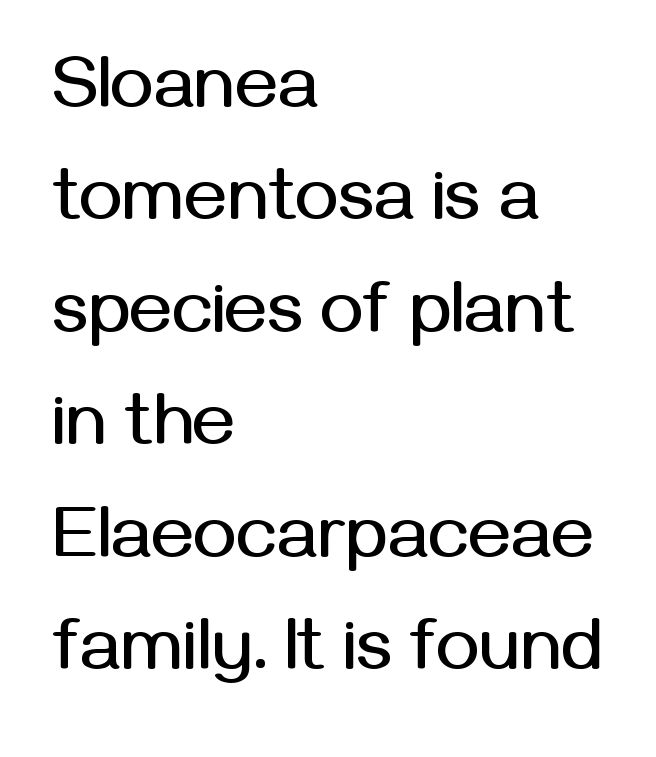
Nobody touched the tracking dial on this one. Compared with typical paragraphs, the rows here are spaced about the same. You could not count columns in this text — the font is proportionally spaced. Beneath every word, the page is bare. Horizontal alignment here is leftward, the default for most running prose.
